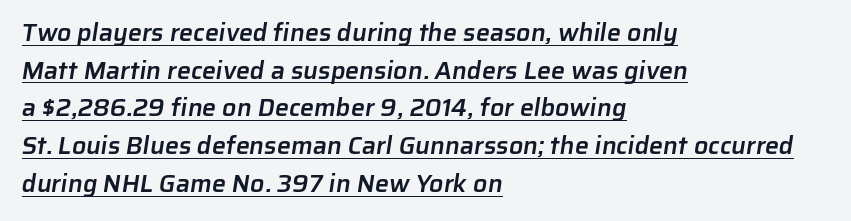
The image shows 25 px text type; set left-aligned, normal line spacing (1.51x), normal letter spacing, underlined.
